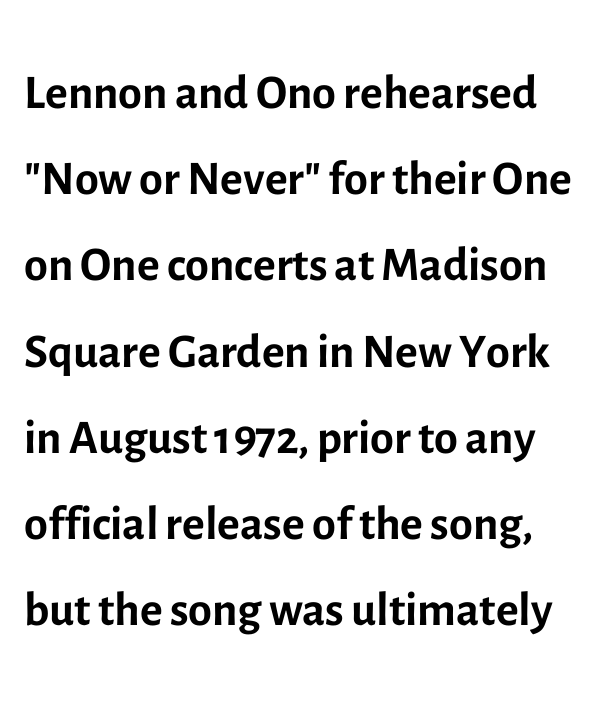
The image shows 69 px regular-weight sans-serif type, upright; set left-aligned, normal line spacing (1.25x), normal letter spacing, not underlined; a medium x-height.
